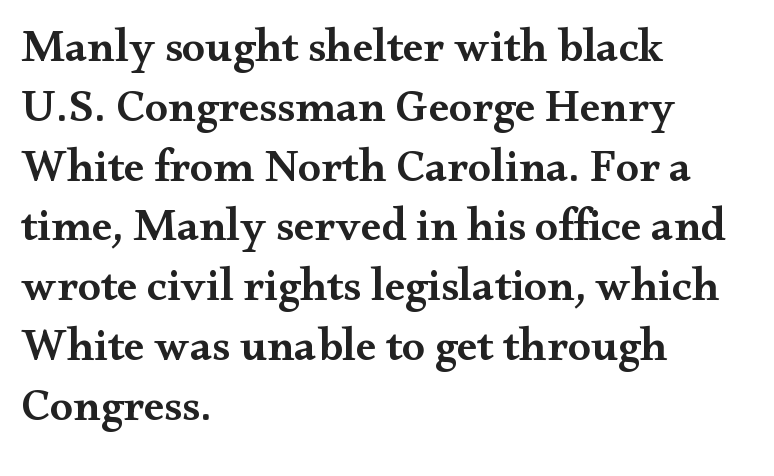
Q: Is the text bold? A: Semi-bold.
Q: Is the text italic (slanted)? A: No, it is upright.
Q: Is the typeface a serif or a sans-serif typeface? A: Serif.
Q: Is the text underlined? A: No.
Q: How is the paragraph aligned? A: Left-aligned.
Q: Is the spacing between letters normal or unusually wide? A: Normal.
Q: Is the spacing between lines tight, normal or loose? A: Normal.
Q: Width (condensed, normal, or wide)? A: Wide.
Q: Stroke contrast? A: Medium.
Q: x-height? A: Small.
Q: Monospaced? A: No.
